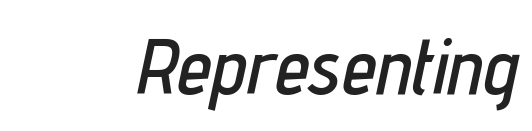
The image shows 78 px condensed type, italic (leaning right); set normal letter spacing, not underlined; low stroke contrast and a medium x-height.
